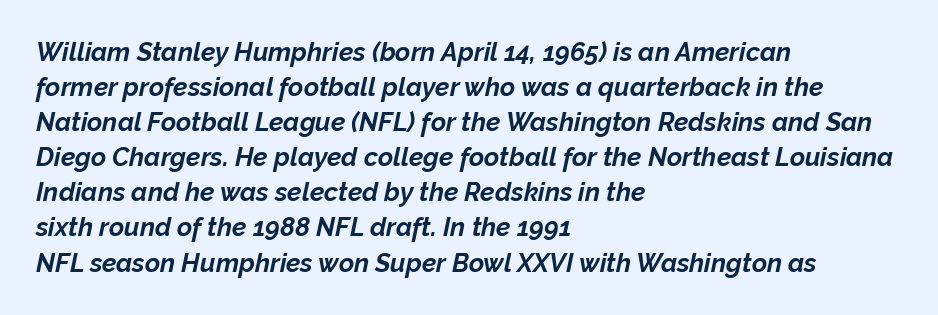
{"italic": "yes", "lean": "right", "slant_degrees": 12, "bold": "yes", "underline": "no", "align": "left", "line_spacing": "normal", "line_spacing_ratio": 1.35, "letter_spacing": "normal", "letter_spacing_em": 0.0, "glyph_px": 26}
